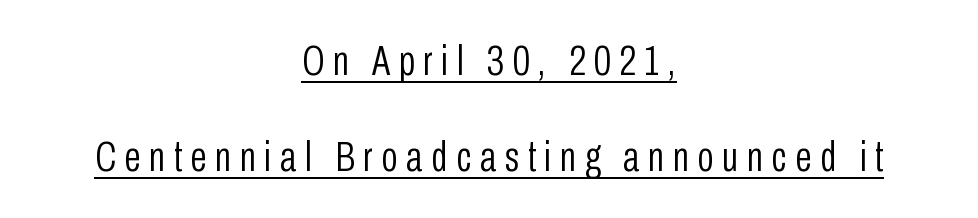
{"serif": "no", "italic": "no", "bold": "no", "weight": "light", "width": "condensed", "stroke_contrast": "low", "x_height": "medium", "monospaced": "no", "underline": "yes", "align": "center", "line_spacing": "loose", "line_spacing_ratio": 2.23, "letter_spacing": "wide", "letter_spacing_em": 0.2, "glyph_px": 43}
